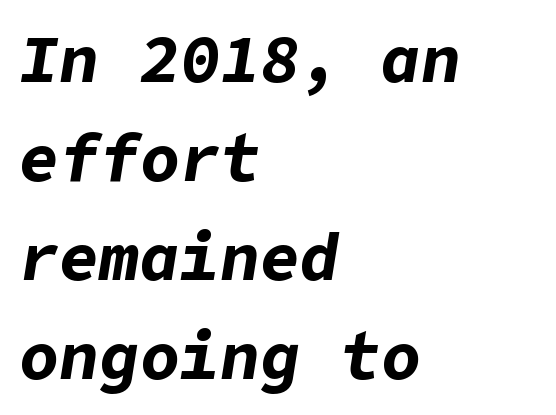
{"italic": "yes", "lean": "right", "slant_degrees": 9, "bold": "yes", "weight": "bold", "width": "normal", "stroke_contrast": "low", "x_height": "medium", "underline": "no", "align": "left", "line_spacing": "normal", "line_spacing_ratio": 1.48, "letter_spacing": "normal", "letter_spacing_em": 0.0, "glyph_px": 67}
